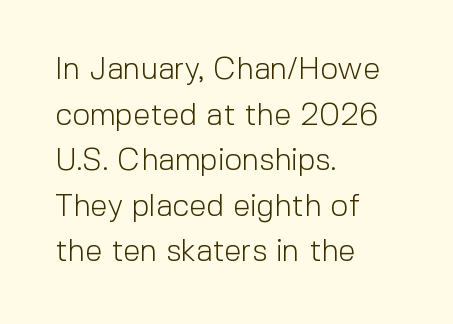
Q: Is the text bold? A: No.
Q: Is the text italic (slanted)? A: No, it is upright.
Q: Is the typeface a serif or a sans-serif typeface? A: Sans-serif.
Q: Is the text underlined? A: No.
Q: How is the paragraph aligned? A: Left-aligned.
Q: Is the spacing between letters normal or unusually wide? A: Normal.
Q: Is the spacing between lines tight, normal or loose? A: Normal.
Q: Width (condensed, normal, or wide)? A: Normal.
Q: x-height? A: Medium.
Q: Monospaced? A: No.
